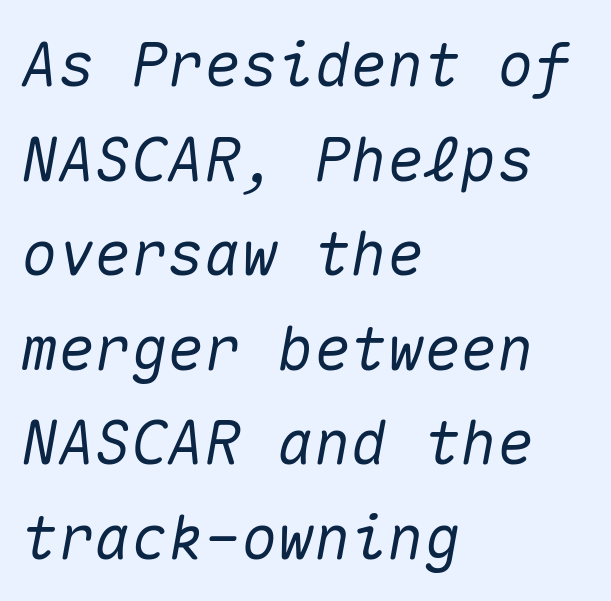
Q: Is the text italic (slanted)? A: Yes, it leans right by about 10 degrees.
Q: Is the text underlined? A: No.
Q: How is the paragraph aligned? A: Left-aligned.
Q: Is the spacing between letters normal or unusually wide? A: Normal.
Q: Is the spacing between lines tight, normal or loose? A: Normal.
Q: Width (condensed, normal, or wide)? A: Normal.
Q: Stroke contrast? A: Medium.
Q: x-height? A: Medium.
Q: Monospaced? A: Yes.
